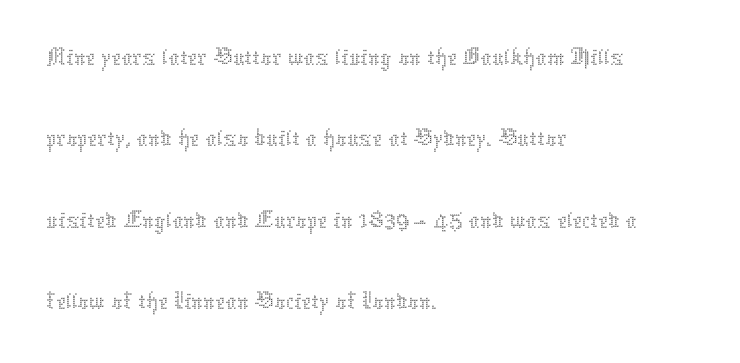
Q: Is the text bold? A: No.
Q: Is the text italic (slanted)? A: No, it is upright.
Q: Is the text underlined? A: No.
Q: How is the paragraph aligned? A: Left-aligned.
Q: Is the spacing between letters normal or unusually wide? A: Normal.
Q: Is the spacing between lines tight, normal or loose? A: Normal.
Q: Width (condensed, normal, or wide)? A: Normal.
Q: Stroke contrast? A: Medium.
Q: x-height? A: Medium.
Q: Monospaced? A: No.
